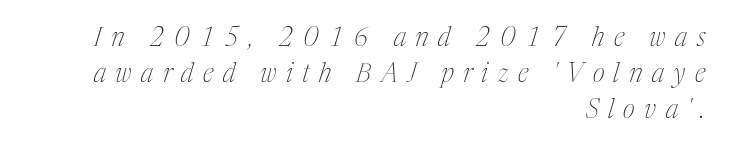
The image shows 26 px text type, italic (leaning right); set right-aligned, normal line spacing (1.38x), unusually wide letter spacing (+0.36 em), not underlined.
